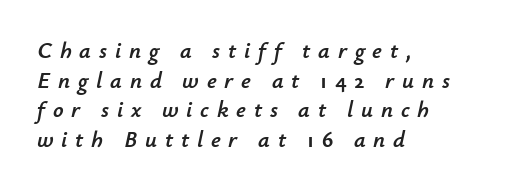
The designer left line spacing at the default. Between one letter and the next there's a generous, obvious gap. Visually the block forms a straight wall on the left and a jagged coastline on the right. Slant detected: the letters are inclined. Glance below the letters and you will spot only blank space.
